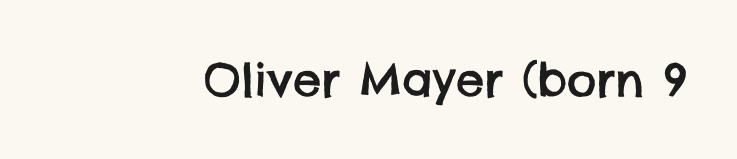
{"serif": "no", "width": "normal", "stroke_contrast": "low", "x_height": "large", "monospaced": "no", "underline": "no", "letter_spacing": "normal", "letter_spacing_em": 0.0, "glyph_px": 45}
